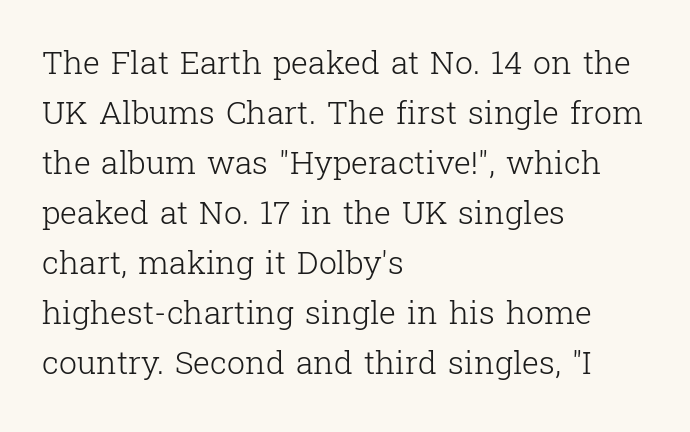
The image shows 32 px light serif type, upright; set left-aligned, normal line spacing (1.56x), normal letter spacing, not underlined; low stroke contrast and a medium x-height.
